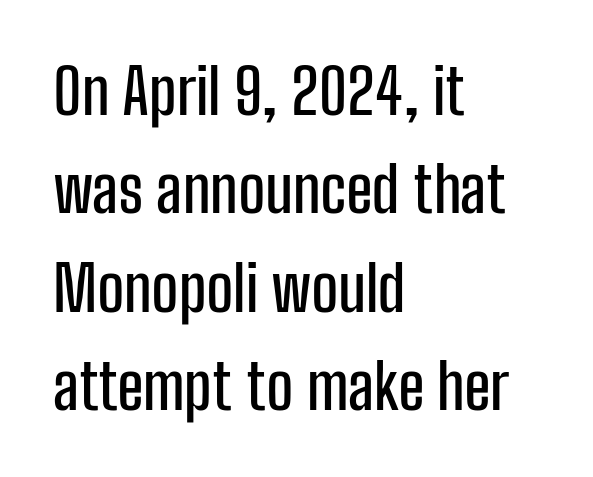
The rendering anchors every line to the left-hand side. What stands out about the letter spacing? Nothing — it is the standard amount. Vertical spacing — default. Tall strokes in this sample are plumb rather than angled. Letters rest on an invisible, unmarked baseline.
